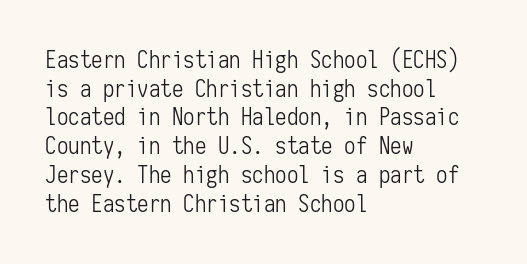
The image shows 23 px text type, upright; set left-aligned, normal line spacing (1.25x), normal letter spacing, not underlined.
